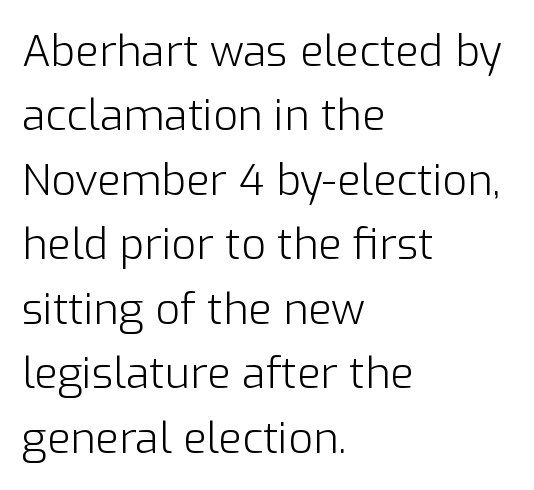
Q: Is the text bold? A: No.
Q: Is the text italic (slanted)? A: No, it is upright.
Q: Is the typeface a serif or a sans-serif typeface? A: Sans-serif.
Q: Is the text underlined? A: No.
Q: How is the paragraph aligned? A: Left-aligned.
Q: Is the spacing between letters normal or unusually wide? A: Normal.
Q: Is the spacing between lines tight, normal or loose? A: Normal.
Q: Width (condensed, normal, or wide)? A: Normal.
Q: Stroke contrast? A: Low.
Q: x-height? A: Medium.
Q: Monospaced? A: No.
